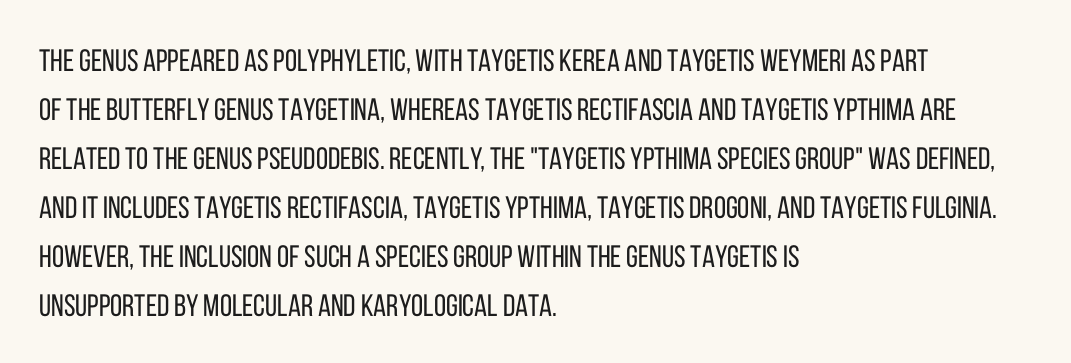
The image shows 31 px regular-weight, condensed sans-serif type, upright; set left-aligned, normal line spacing (1.58x), normal letter spacing, not underlined; low stroke contrast and a large x-height.
